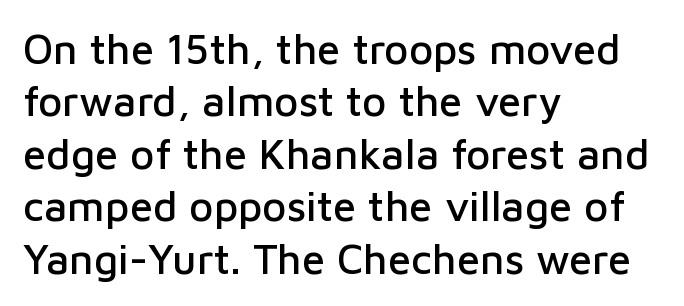
Note the varied advance widths — an 'i' is clearly narrower than an 'm'. The face used here is rendered with its standard letterfit. It's the straight-up-and-down kind of type. The typeface chosen for these lines omits serifs. The designer left line spacing at the default. Unmarked baselines from the first word to the last.
